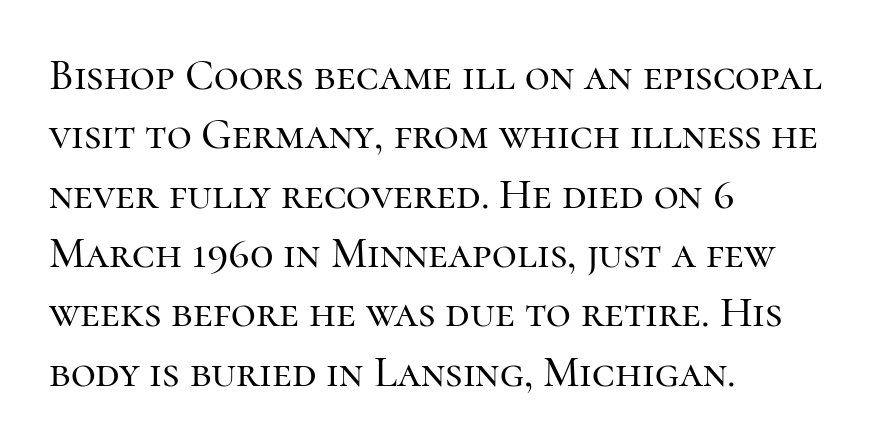
The font's upright variant was chosen for this text. The face used here is proportionally spaced, like ordinary book or web type. Letter spacing: default. To sum up the face: it has serifs. Alignment: flush left.
